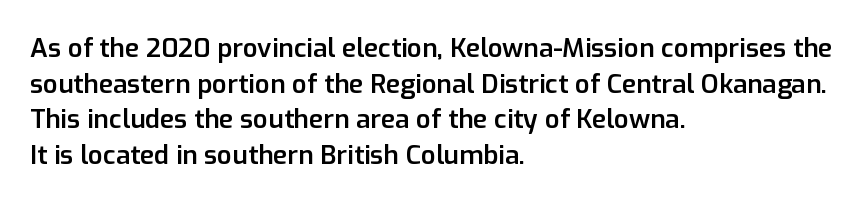
{"italic": "no", "bold": "semi", "underline": "no", "align": "left", "line_spacing": "normal", "line_spacing_ratio": 1.37, "letter_spacing": "normal", "letter_spacing_em": 0.0, "glyph_px": 26}
